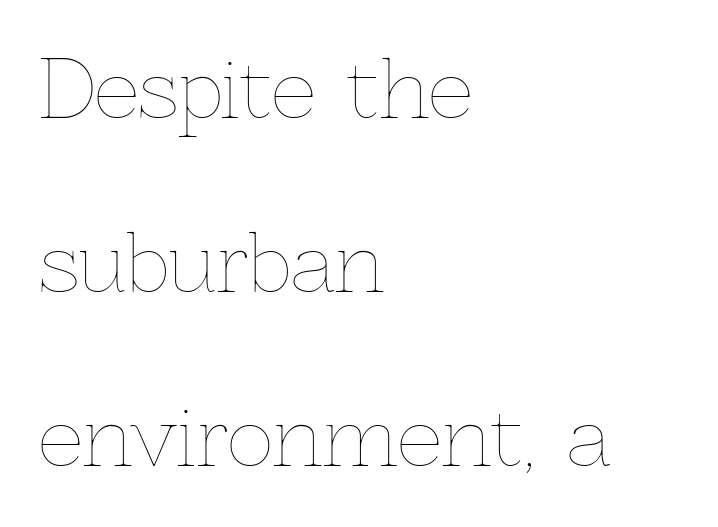
{"italic": "no", "bold": "no", "weight": "thin", "width": "normal", "x_height": "medium", "monospaced": "no", "underline": "no", "align": "left", "line_spacing": "loose", "line_spacing_ratio": 2.2, "letter_spacing": "normal", "letter_spacing_em": 0.0, "glyph_px": 79}
